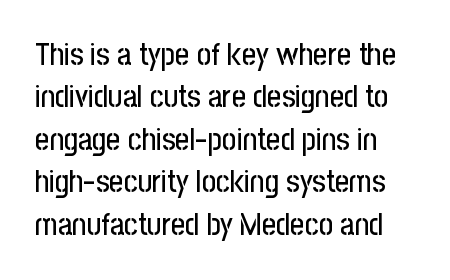
This rendering features lettering with no underline. Posture: straight, roman, zero tilt. The vertical gap from one line to the next is medium. Words appear dense and cohesive because spacing is normal. Is this a fixed-width face? No — the glyphs have proportional, varying widths.
